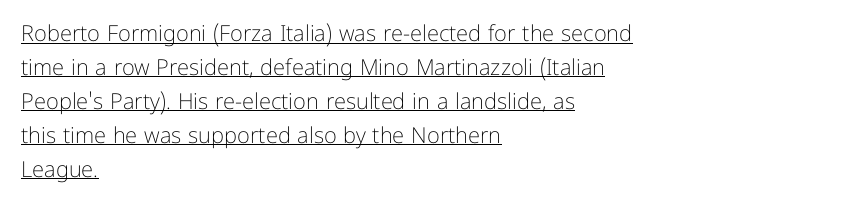
The gaps between neighbouring characters are ordinary and unremarkable. What's the leading like? Ordinary, nothing unusual. If you drew a ruler down the left edge, every line would touch it. The typography opts for an upright posture over an oblique one.
